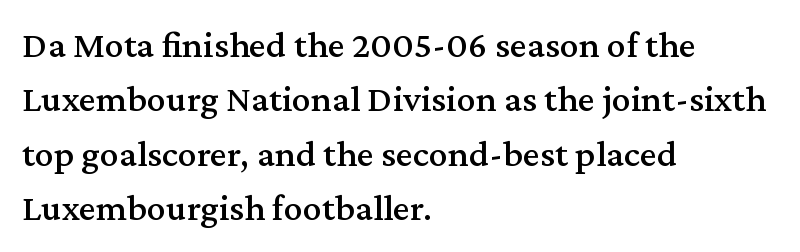
Q: Is the text italic (slanted)? A: No, it is upright.
Q: Is the typeface a serif or a sans-serif typeface? A: Serif.
Q: Is the text underlined? A: No.
Q: How is the paragraph aligned? A: Left-aligned.
Q: Is the spacing between letters normal or unusually wide? A: Normal.
Q: Is the spacing between lines tight, normal or loose? A: Normal.
Q: Width (condensed, normal, or wide)? A: Normal.
Q: Stroke contrast? A: Medium.
Q: x-height? A: Medium.
Q: Monospaced? A: No.
